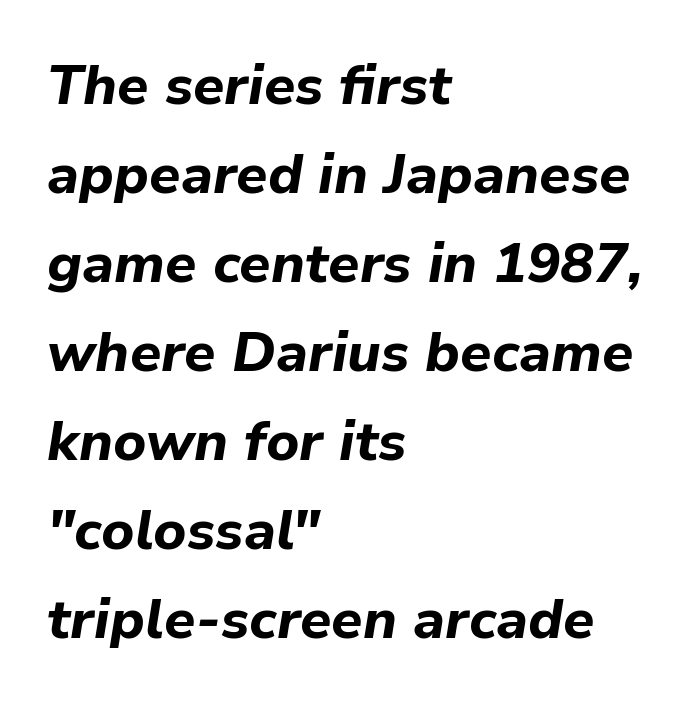
The image shows 56 px bold type, italic (leaning right); set left-aligned, normal line spacing (1.59x), normal letter spacing, not underlined; low stroke contrast and a medium x-height.
